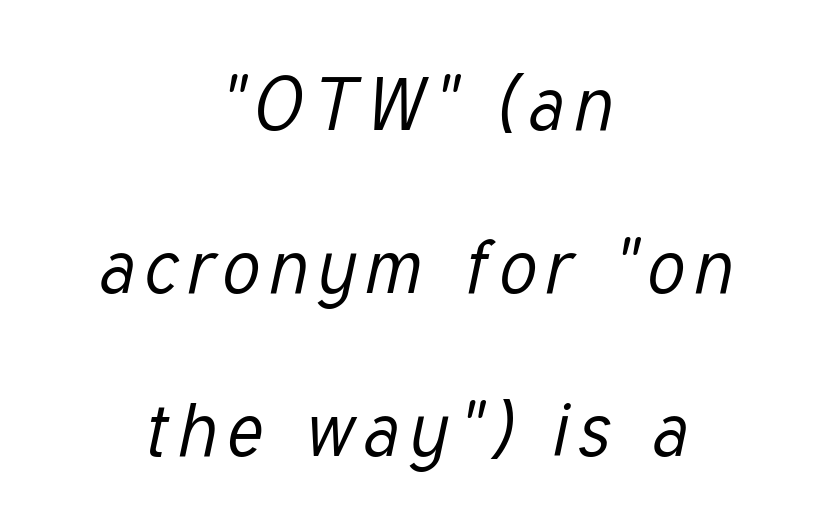
{"italic": "yes", "lean": "right", "slant_degrees": 12, "bold": "no", "weight": "regular", "width": "condensed", "stroke_contrast": "low", "x_height": "medium", "monospaced": "no", "underline": "no", "align": "center", "line_spacing": "loose", "line_spacing_ratio": 2.2, "glyph_px": 74}
